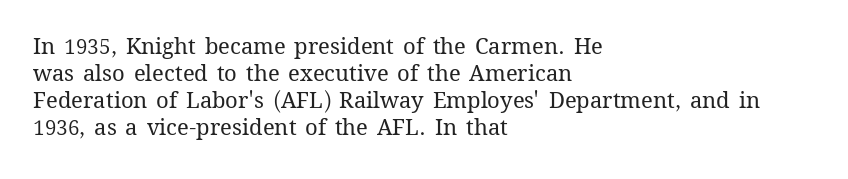
{"italic": "no", "bold": "no", "underline": "no", "align": "left", "line_spacing_ratio": 1.22, "letter_spacing": "normal", "letter_spacing_em": 0.0, "glyph_px": 22}
